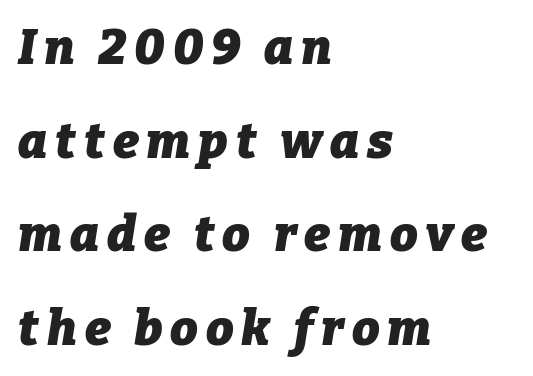
Q: Is the text bold? A: Yes.
Q: Is the text italic (slanted)? A: Yes, it leans right by about 9 degrees.
Q: Is the text underlined? A: No.
Q: How is the paragraph aligned? A: Left-aligned.
Q: Is the spacing between lines tight, normal or loose? A: Loose.
Q: Width (condensed, normal, or wide)? A: Normal.
Q: Stroke contrast? A: Low.
Q: x-height? A: Medium.
Q: Monospaced? A: No.
